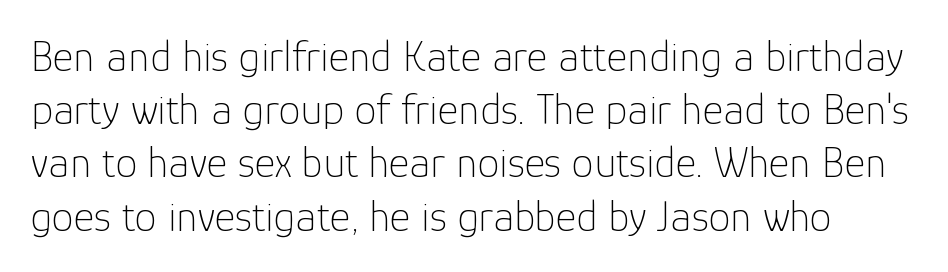
The image shows 44 px thin sans-serif type, upright; set line spacing 1.21x, normal letter spacing, not underlined; low stroke contrast and a medium x-height.
